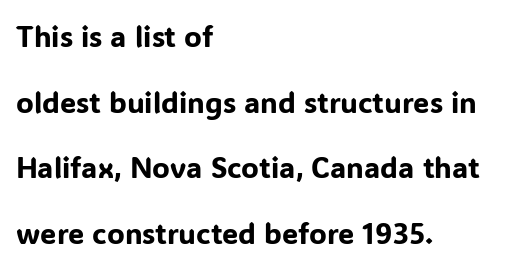
Unlike a traditional serif, this face leaves its strokes unadorned. The letters advance in unequal steps, a hallmark of proportional type. Italic: no, the glyphs are upright roman. Has an underline been added? It has not. The leading is generous, giving the passage an open texture.
